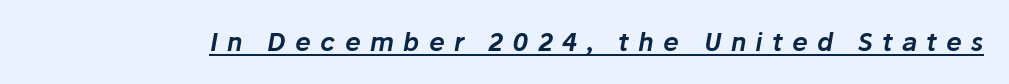
{"italic": "yes", "lean": "right", "slant_degrees": 10, "underline": "yes", "letter_spacing": "wide", "letter_spacing_em": 0.37, "glyph_px": 25}
